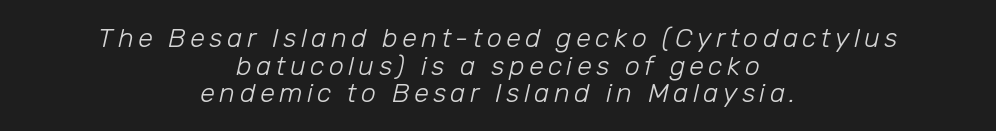
The string is rendered with underlining switched off. Casual observation: everything's sitting right in the middle. The specimen reads as italic at a glance. Horizontal bands of white between lines are thin slivers. The letters look calm and open, with moderate or lighter stems.
